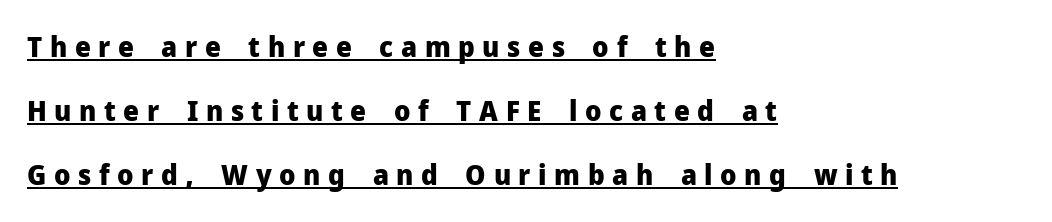
{"serif": "no", "italic": "no", "bold": "yes", "weight": "heavy", "width": "normal", "stroke_contrast": "low", "x_height": "medium", "monospaced": "no", "underline": "yes", "align": "left", "line_spacing": "loose", "line_spacing_ratio": 2.29, "letter_spacing": "wide", "letter_spacing_em": 0.27, "glyph_px": 28}
